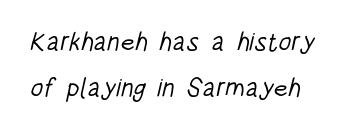
{"bold": "no", "underline": "no", "line_spacing_ratio": 1.77, "letter_spacing": "normal", "letter_spacing_em": 0.0, "glyph_px": 26}
